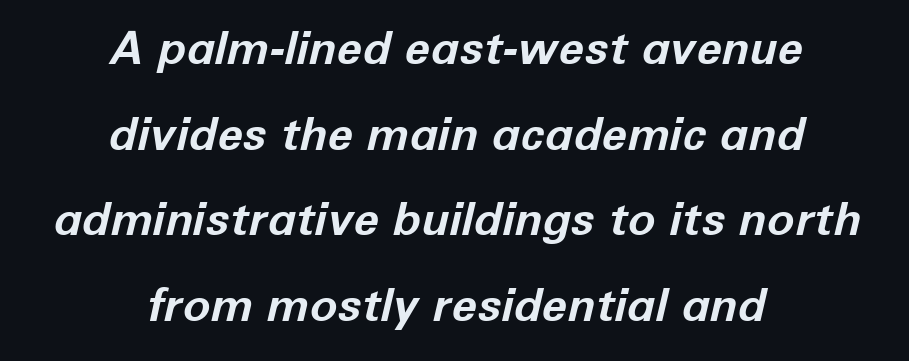
In terms of weight, the rendering is a true, heavy bold. Teacher's note: observe the equal gaps on both sides — that is centered alignment. Tall strokes in this sample are angled rather than plumb. These lines are rendered in a variable-pitch font. Here the glyphs are tracked normally, forming tight word shapes.
